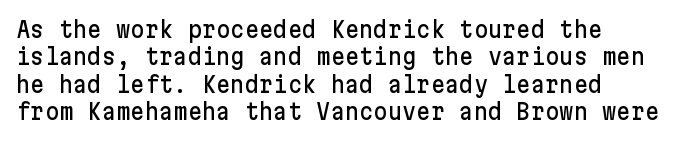
Q: Is the text italic (slanted)? A: No, it is upright.
Q: Is the text underlined? A: No.
Q: Is the spacing between letters normal or unusually wide? A: Normal.
Q: Is the spacing between lines tight, normal or loose? A: Normal.
